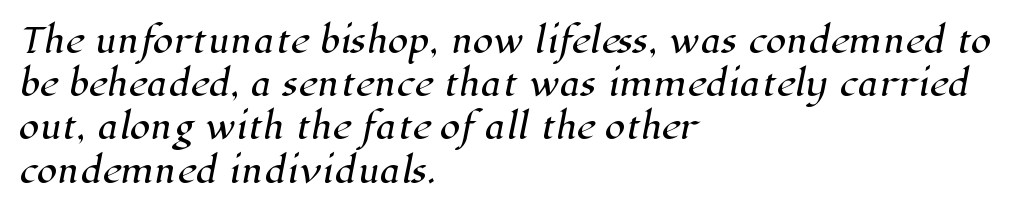
Lines of text with bare space underneath. Line starts are locked; line ends wander. The block of text has a typical density, with ordinary space between rows. The gaps between neighbouring characters are ordinary and unremarkable. This sample has the flowing, uneven cadence of proportional lettering.
